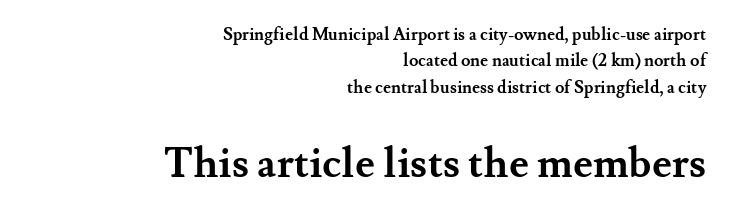
Q: Is the text bold? A: Yes.
Q: Is the text italic (slanted)? A: No, it is upright.
Q: Is the typeface a serif or a sans-serif typeface? A: Serif.
Q: Is the text underlined? A: No.
Q: How is the paragraph aligned? A: Right-aligned.
Q: Is the spacing between letters normal or unusually wide? A: Normal.
Q: Is the spacing between lines tight, normal or loose? A: Normal.
Q: Which block of text is set in a larger size, the first (top) or the second (bottom)? A: The second (bottom) one.
Q: Width (condensed, normal, or wide)? A: Normal.
Q: Stroke contrast? A: Medium.
Q: x-height? A: Small.
Q: Monospaced? A: No.
